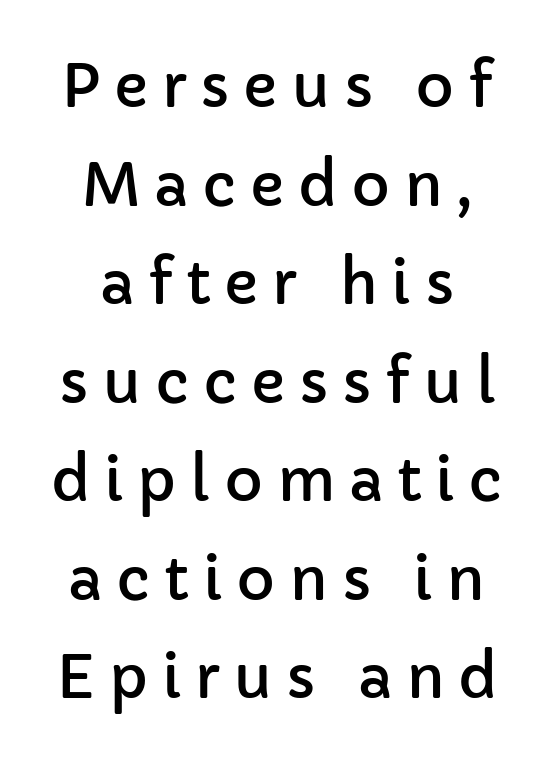
The rendering uses natural spacing where letterforms have individual widths. Bare-footed words on every line. Regarding leading, the lines here are spaced in the standard way. If you drew a line through each stem, it would be perfectly vertical. The typeface chosen for these lines omits serifs. Loose tracking; the words dissolve into strings of separated letters.
